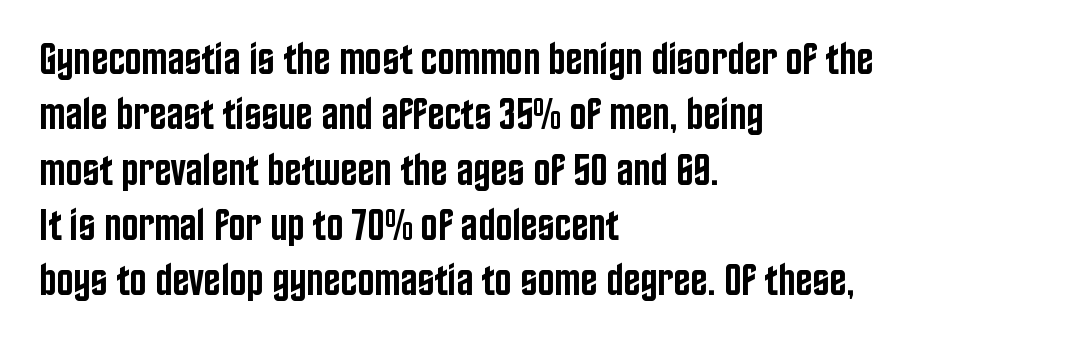
The image shows 45 px semibold, condensed sans-serif type, upright; set left-aligned, line spacing 1.23x, normal letter spacing, not underlined; low stroke contrast and a large x-height.
